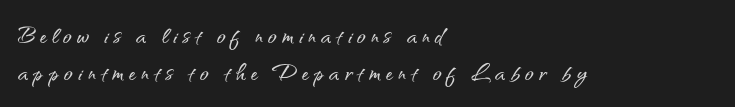
This sample keeps an unexceptional amount of space between lines. One-word summary of the alignment: left. Descender tails drop into unmarked territory. Note the varied advance widths — an 'i' is clearly narrower than an 'm'.
